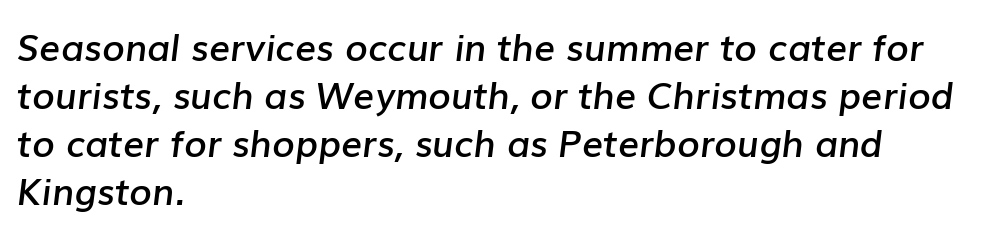
Q: Is the text bold? A: Semi-bold.
Q: Is the text italic (slanted)? A: Yes, it leans right by about 7 degrees.
Q: Is the text underlined? A: No.
Q: How is the paragraph aligned? A: Left-aligned.
Q: Is the spacing between letters normal or unusually wide? A: Normal.
Q: Is the spacing between lines tight, normal or loose? A: Normal.
Q: Width (condensed, normal, or wide)? A: Normal.
Q: Stroke contrast? A: Low.
Q: x-height? A: Medium.
Q: Monospaced? A: No.
